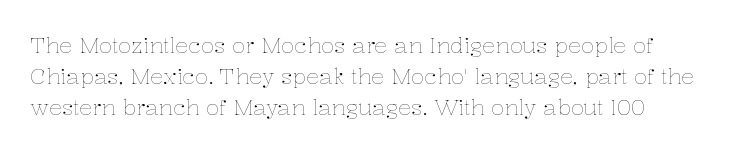
Q: Is the text bold? A: No.
Q: Is the text italic (slanted)? A: No, it is upright.
Q: Is the text underlined? A: No.
Q: Is the spacing between letters normal or unusually wide? A: Normal.
Q: Is the spacing between lines tight, normal or loose? A: Normal.
